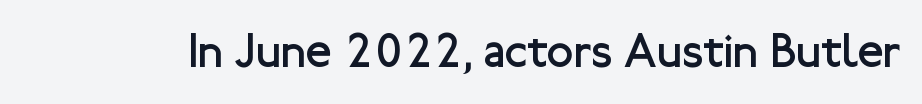
The image shows 48 px regular-weight sans-serif type, upright; set normal letter spacing, not underlined; low stroke contrast and a medium x-height.
